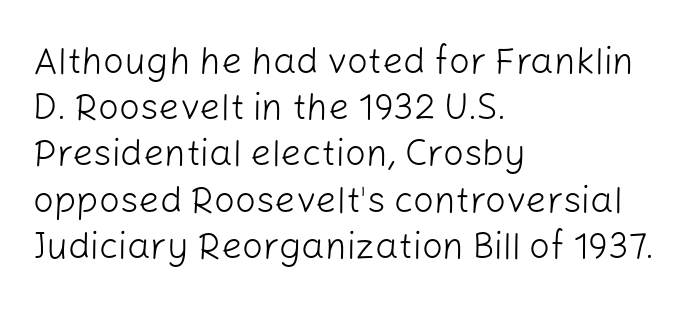
Q: Is the text bold? A: No.
Q: Is the text italic (slanted)? A: No, it is upright.
Q: Is the typeface a serif or a sans-serif typeface? A: Sans-serif.
Q: Is the text underlined? A: No.
Q: How is the paragraph aligned? A: Left-aligned.
Q: Is the spacing between letters normal or unusually wide? A: Normal.
Q: Is the spacing between lines tight, normal or loose? A: Normal.
Q: Width (condensed, normal, or wide)? A: Normal.
Q: Stroke contrast? A: Low.
Q: x-height? A: Medium.
Q: Monospaced? A: No.
